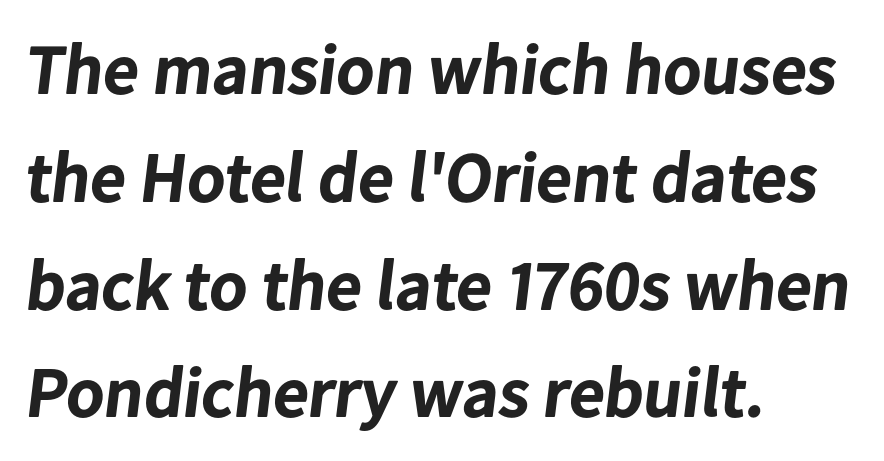
{"serif": "no", "bold": "yes", "weight": "bold", "width": "normal", "stroke_contrast": "low", "x_height": "medium", "monospaced": "no", "underline": "no", "align": "left", "line_spacing": "normal", "line_spacing_ratio": 1.54, "letter_spacing": "normal", "letter_spacing_em": 0.0, "glyph_px": 70}
